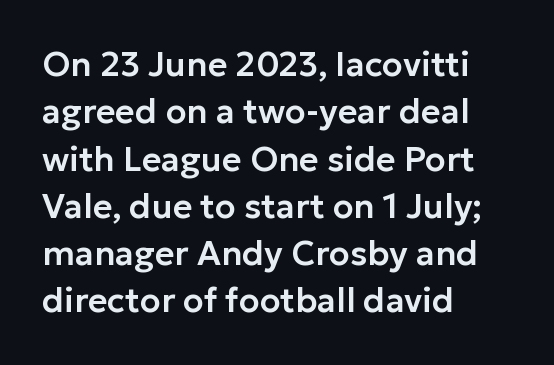
Q: Is the text italic (slanted)? A: No, it is upright.
Q: Is the typeface a serif or a sans-serif typeface? A: Sans-serif.
Q: Is the text underlined? A: No.
Q: How is the paragraph aligned? A: Left-aligned.
Q: Is the spacing between letters normal or unusually wide? A: Normal.
Q: Is the spacing between lines tight, normal or loose? A: Normal.
Q: Width (condensed, normal, or wide)? A: Normal.
Q: Stroke contrast? A: Low.
Q: x-height? A: Medium.
Q: Monospaced? A: No.
